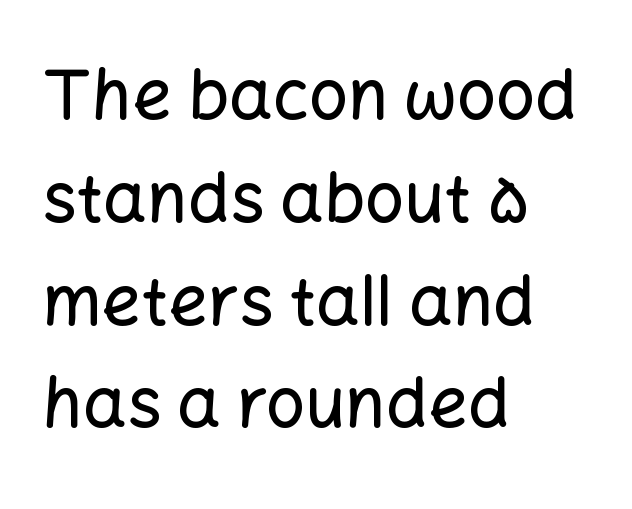
Q: Is the text italic (slanted)? A: No, it is upright.
Q: Is the typeface a serif or a sans-serif typeface? A: Sans-serif.
Q: Is the text underlined? A: No.
Q: How is the paragraph aligned? A: Left-aligned.
Q: Is the spacing between letters normal or unusually wide? A: Normal.
Q: Is the spacing between lines tight, normal or loose? A: Normal.
Q: Width (condensed, normal, or wide)? A: Normal.
Q: Stroke contrast? A: Low.
Q: x-height? A: Medium.
Q: Monospaced? A: No.
